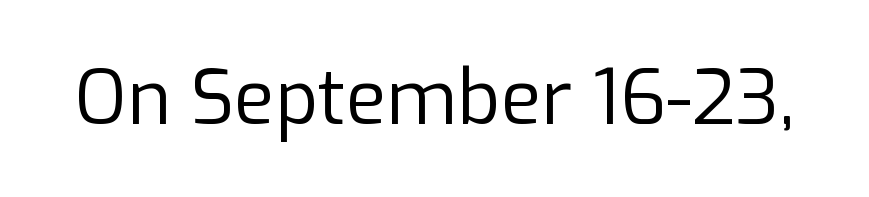
The rendering uses natural spacing where letterforms have individual widths. Default kerning and tracking; the words read as compact shapes. Do the letters lean? They stand straight. Honestly, there is no underline to notice here at all. Each letter's strokes conclude bluntly, with no projecting serifs. Is this a heavy cut? Hardly; it is regular or lighter.
